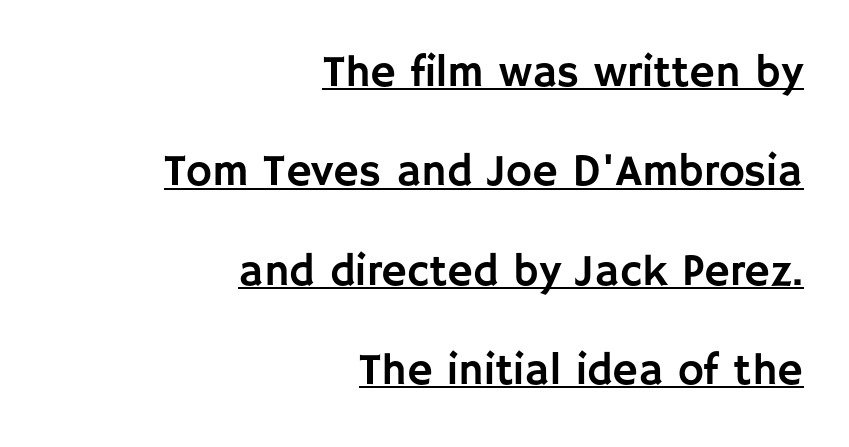
The image shows 44 px sans-serif type, upright; set right-aligned, loose line spacing (2.26x), normal letter spacing, underlined; low stroke contrast and a large x-height.
